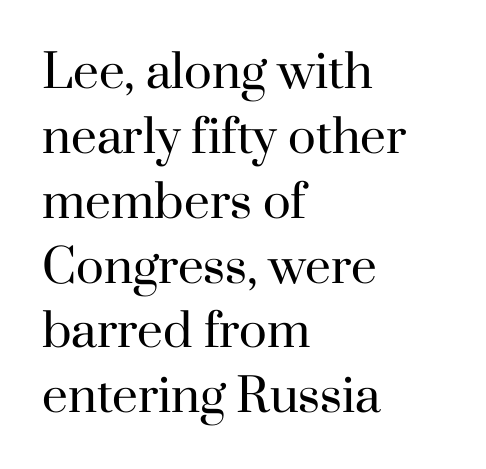
The image shows 46 px regular-weight serif type, upright; set left-aligned, normal line spacing (1.41x), normal letter spacing, not underlined; high stroke contrast and a small x-height.
